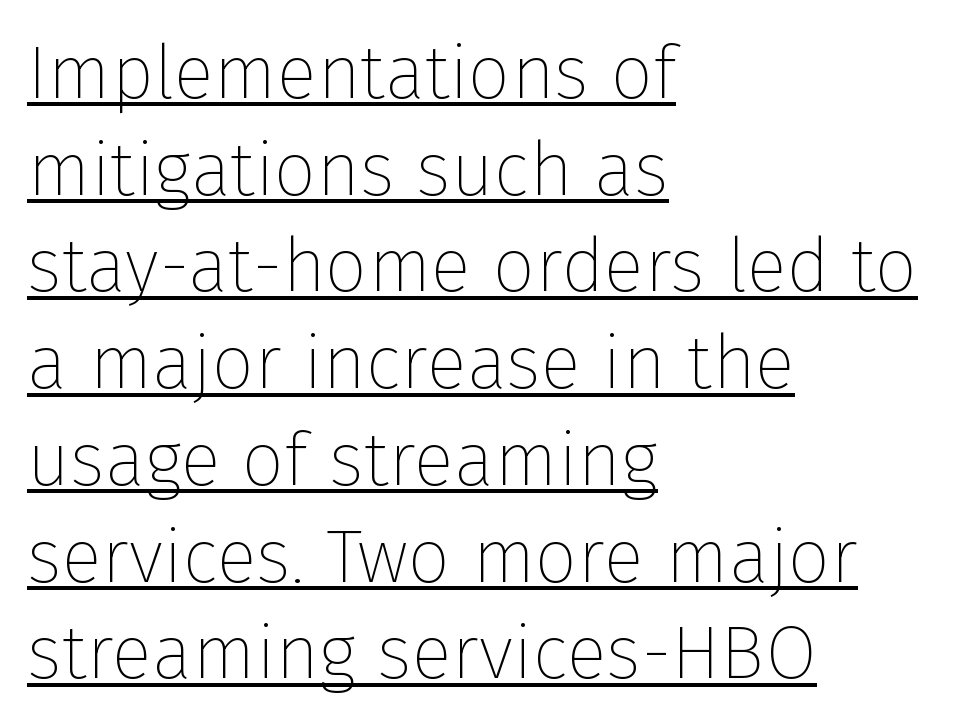
Caption: standard tracking, unaltered. Stem width sits at or under what a default text font uses. Line starts are locked; line ends wander. The designer left line spacing at the default. Unlike italic type, these characters show no tilt at all.
